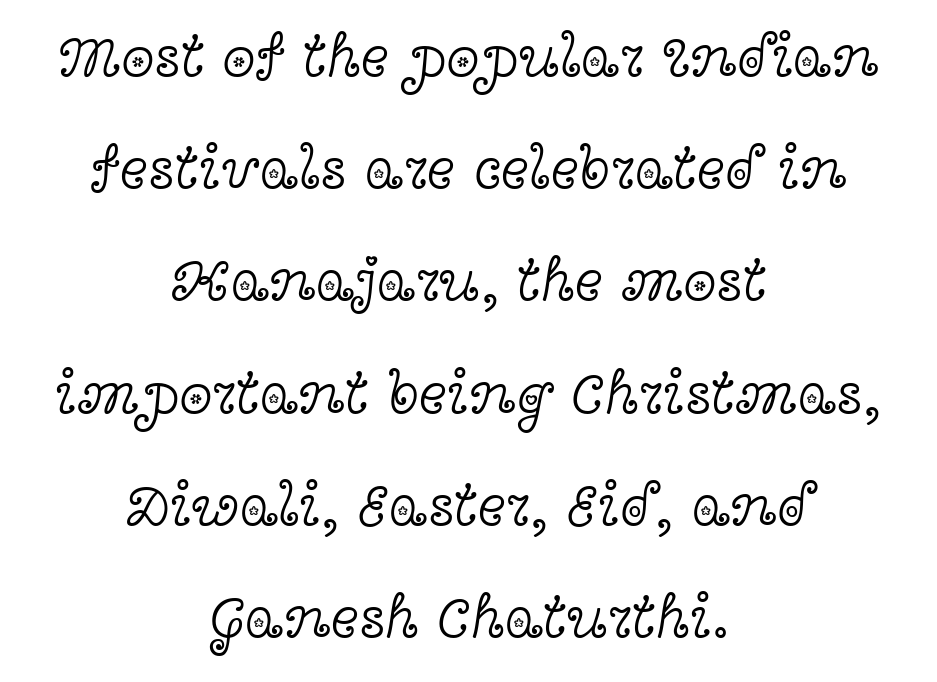
The image shows 60 px light, wide serif type, upright; set centered, line spacing 1.87x, normal letter spacing, not underlined; a medium x-height.
